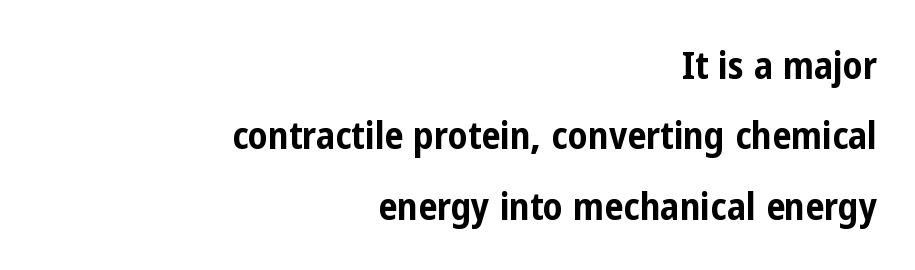
{"serif": "no", "italic": "no", "bold": "yes", "weight": "bold", "width": "condensed", "stroke_contrast": "low", "x_height": "medium", "monospaced": "no", "underline": "no", "align": "right", "line_spacing_ratio": 1.85, "letter_spacing": "normal", "letter_spacing_em": 0.0, "glyph_px": 38}
